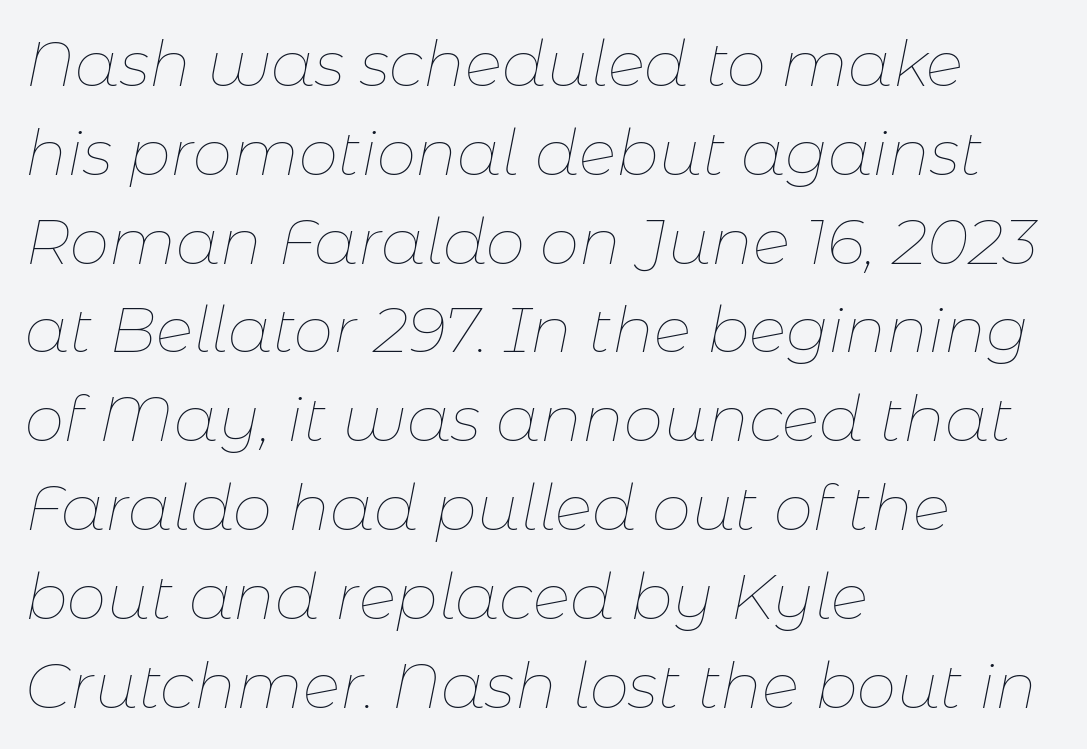
The image shows 63 px thin type, italic (leaning right); set left-aligned, normal line spacing (1.41x), normal letter spacing, not underlined; low stroke contrast and a medium x-height.
